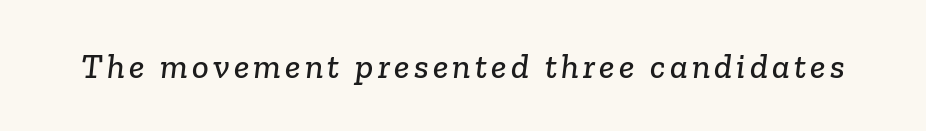
The image shows 35 px serif type; set not underlined; low stroke contrast and a medium x-height.
